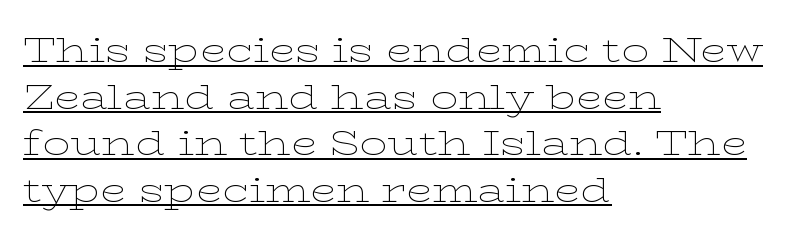
No chunkiness to these letters — they're not bold. Glyph-to-glyph distance matches everyday printed text. Unlike italic type, these characters show no tilt at all. Regarding serifs, this sample has them.
